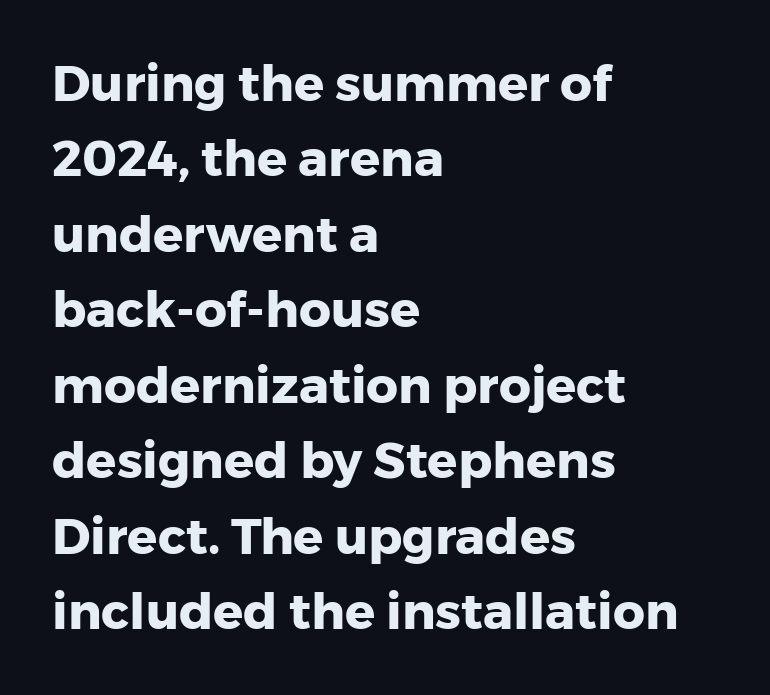
{"serif": "no", "italic": "no", "bold": "yes", "weight": "heavy", "width": "normal", "stroke_contrast": "low", "x_height": "medium", "monospaced": "no", "underline": "no", "align": "left", "line_spacing": "normal", "line_spacing_ratio": 1.51, "letter_spacing": "normal", "letter_spacing_em": 0.0, "glyph_px": 50}
